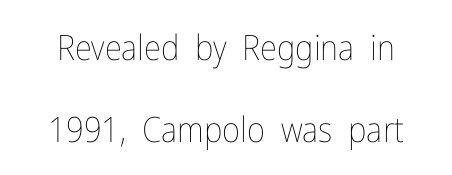
Q: Is the text bold? A: No.
Q: Is the text italic (slanted)? A: No, it is upright.
Q: Is the text underlined? A: No.
Q: Is the spacing between letters normal or unusually wide? A: Normal.
Q: Is the spacing between lines tight, normal or loose? A: Loose.
Q: Width (condensed, normal, or wide)? A: Condensed.
Q: Stroke contrast? A: Low.
Q: x-height? A: Medium.
Q: Monospaced? A: No.
